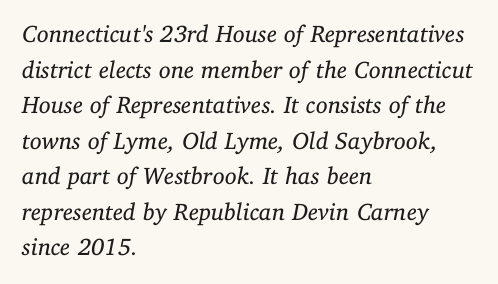
Stems and bowls with no extra thickness — not bold. The specimen reads as italic at a glance. Rule under the text: the space is simply empty. Nothing unusual about the tracking: characters are spaced as the font intends.
